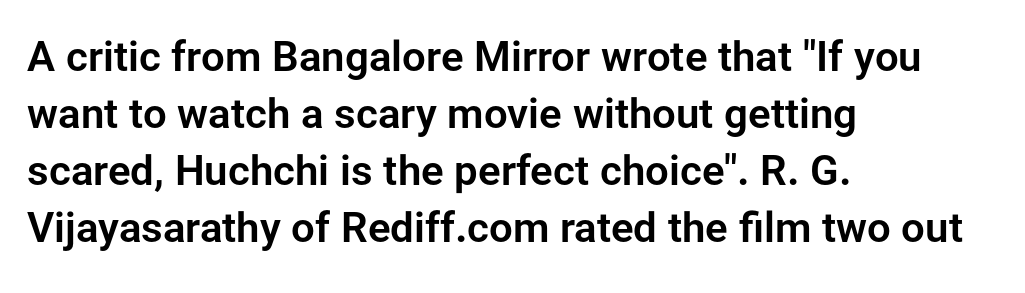
The image shows 42 px sans-serif type, upright; set left-aligned, normal line spacing (1.36x), normal letter spacing, not underlined; low stroke contrast and a medium x-height.
